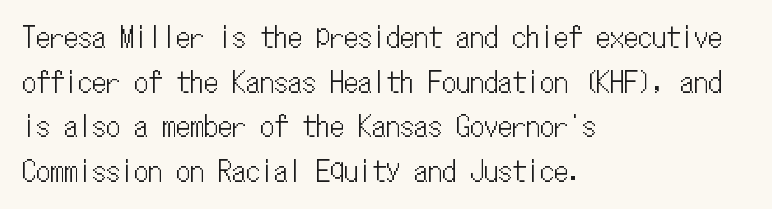
Do the letters lean? They stand straight. The lines are quadded left. Words float on clear page, feet unadorned. Compared with typical paragraphs, the rows here are spaced about the same. The letterforms sit shoulder to shoulder at normal distance.
